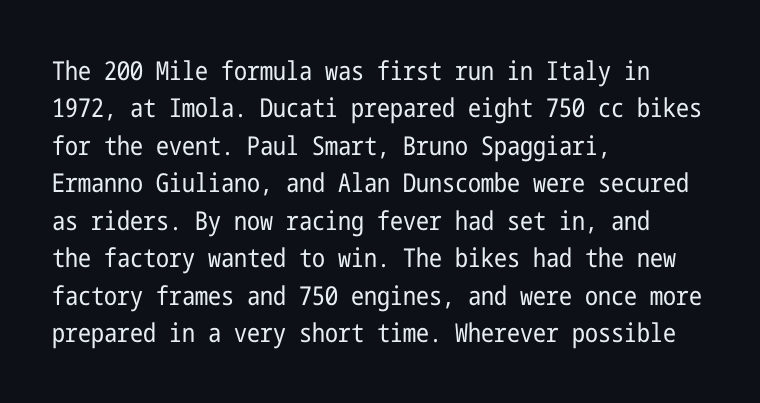
Q: Is the text bold? A: No.
Q: Is the text italic (slanted)? A: No, it is upright.
Q: Is the text underlined? A: No.
Q: How is the paragraph aligned? A: Left-aligned.
Q: Is the spacing between letters normal or unusually wide? A: Normal.
Q: Is the spacing between lines tight, normal or loose? A: Normal.
